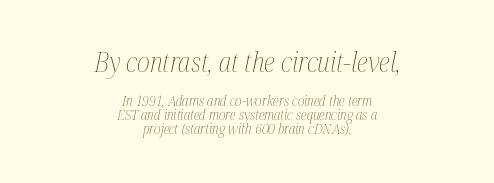
Here the first block reads like a headline and the second like body copy. Cramped leading. Honestly, there is no underline to notice here at all. This sample uses an oblique cut, with every glyph tilted off the vertical. Compared with typical body copy, the letter spacing here is the same.
